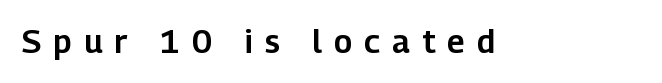
The image shows 32 px sans-serif type, upright; set unusually wide letter spacing (+0.38 em), not underlined; low stroke contrast and a medium x-height.
